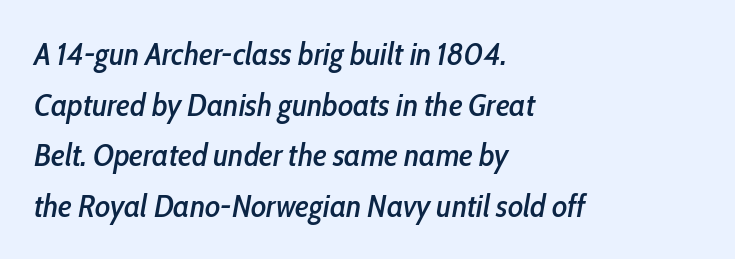
{"italic": "yes", "lean": "right", "slant_degrees": 10, "width": "condensed", "stroke_contrast": "low", "x_height": "medium", "monospaced": "no", "underline": "no", "align": "left", "line_spacing": "normal", "line_spacing_ratio": 1.58, "letter_spacing": "normal", "letter_spacing_em": 0.0, "glyph_px": 32}
